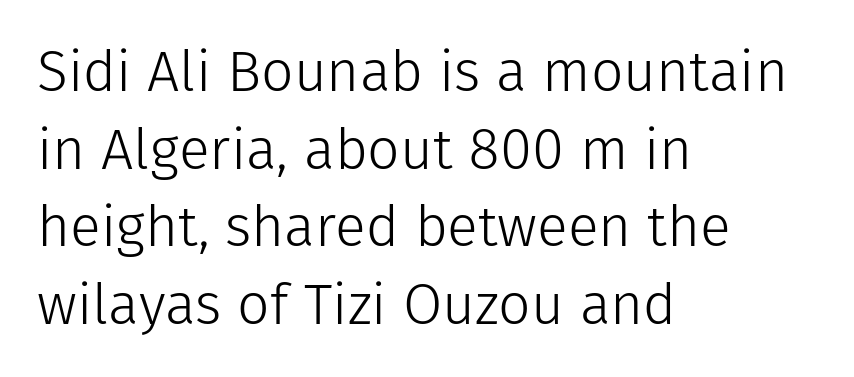
Where is the straight margin? On the left. Character widths vary here, with narrow letters taking less room than wide ones. Posture: upright roman. Underline: absent. Characters follow at the spacing the type designer built in.
